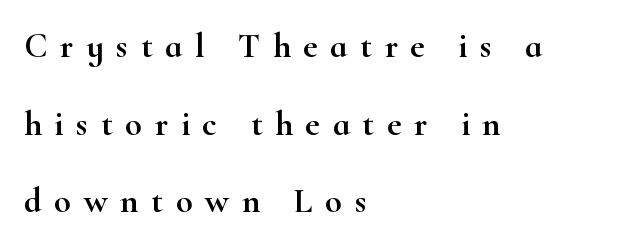
The image shows 35 px wide serif type, upright; set left-aligned, loose line spacing (2.22x), unusually wide letter spacing (+0.36 em), not underlined; high stroke contrast and a small x-height.
